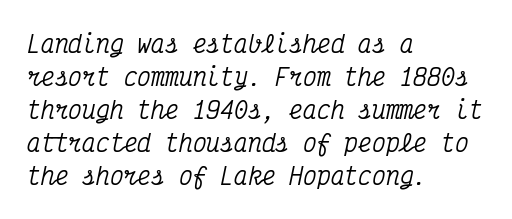
Slanted lettering throughout. The passage shown has conventional tracking throughout. The vertical gap from one line to the next is medium. No word sits above an underline. The typesetter chose a ragged-right arrangement here.
